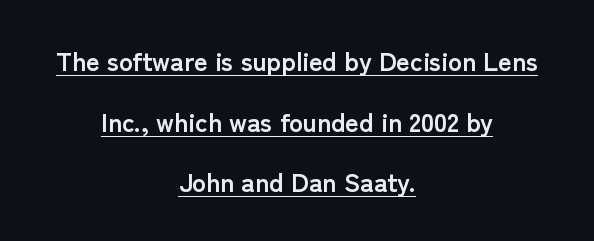
{"italic": "no", "bold": "yes", "underline": "yes", "align": "center", "line_spacing": "loose", "line_spacing_ratio": 2.33, "letter_spacing": "normal", "letter_spacing_em": 0.0, "glyph_px": 26}
